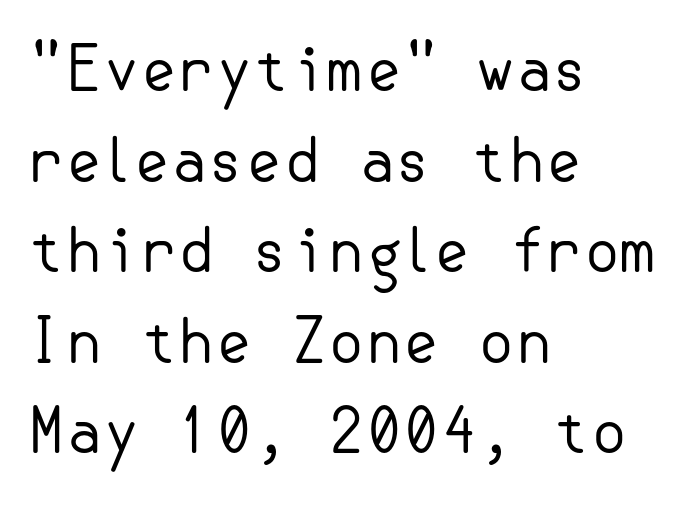
{"serif": "no", "italic": "no", "bold": "no", "weight": "regular", "width": "normal", "stroke_contrast": "low", "x_height": "small", "underline": "no", "align": "left", "line_spacing": "normal", "line_spacing_ratio": 1.51, "letter_spacing": "normal", "letter_spacing_em": 0.0, "glyph_px": 60}
